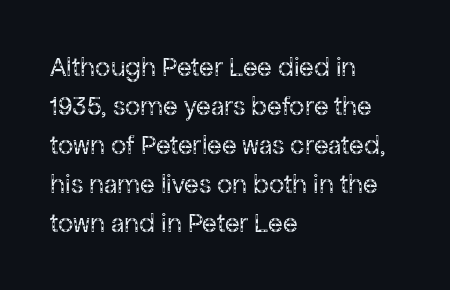
Q: Is the text bold? A: No.
Q: Is the text italic (slanted)? A: No, it is upright.
Q: Is the text underlined? A: No.
Q: How is the paragraph aligned? A: Left-aligned.
Q: Is the spacing between letters normal or unusually wide? A: Normal.
Q: Is the spacing between lines tight, normal or loose? A: Normal.
